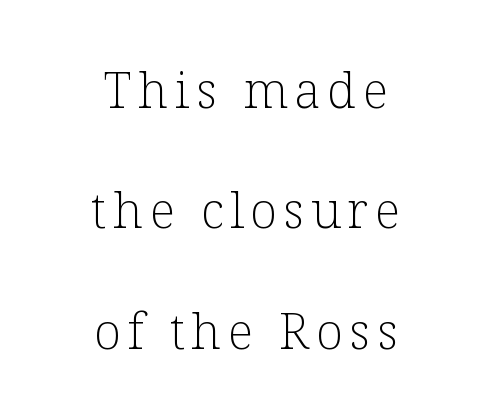
The image shows 50 px light serif type, upright; set centered, loose line spacing (2.41x), not underlined; low stroke contrast and a medium x-height.
